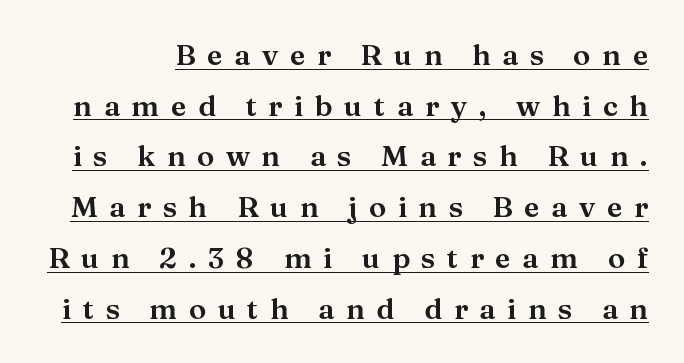
{"serif": "yes", "italic": "no", "width": "normal", "stroke_contrast": "medium", "x_height": "medium", "monospaced": "no", "underline": "yes", "line_spacing_ratio": 1.75, "letter_spacing": "wide", "letter_spacing_em": 0.4, "glyph_px": 29}
